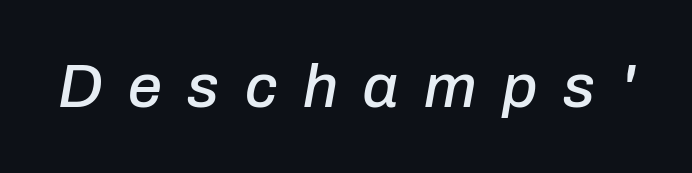
The letterforms stand isolated, each surrounded by extra space. The font's italic variant was chosen for this text. You could not count columns in this text — the font is proportionally spaced. Unmarked baselines from the first word to the last.
